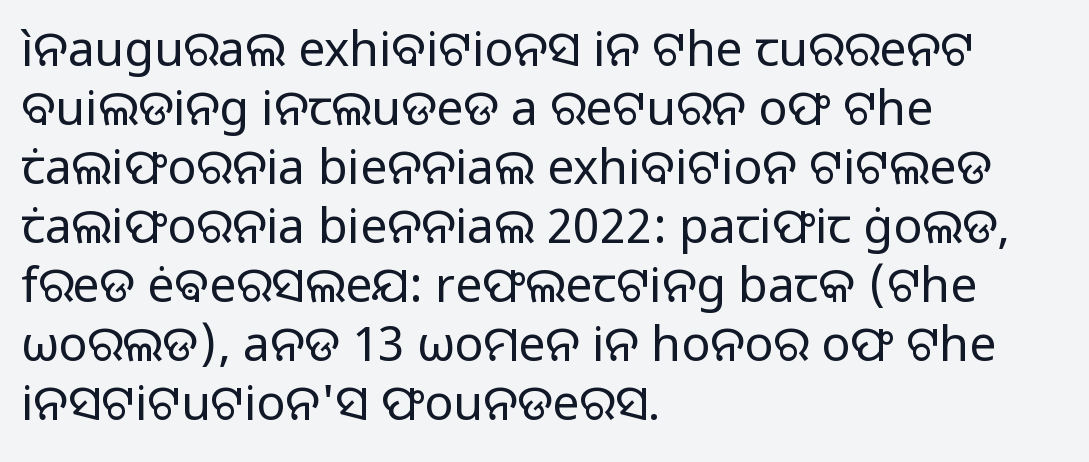
Q: Is the text bold? A: No.
Q: Is the text italic (slanted)? A: No, it is upright.
Q: Is the typeface a serif or a sans-serif typeface? A: Sans-serif.
Q: Is the text underlined? A: No.
Q: How is the paragraph aligned? A: Left-aligned.
Q: Is the spacing between letters normal or unusually wide? A: Normal.
Q: Width (condensed, normal, or wide)? A: Normal.
Q: Stroke contrast? A: Low.
Q: x-height? A: Medium.
Q: Monospaced? A: No.
